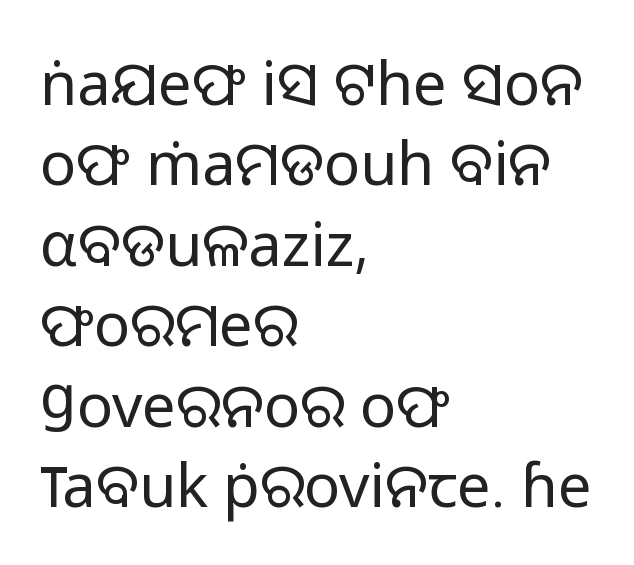
Is this a fixed-width face? No — the glyphs have proportional, varying widths. Does the copy run flush right? No — it runs flush left. The line-height multiplier appears to be the usual default. Rule under the text: the space is simply empty. In terms of letterspacing, this is plain default setting.
